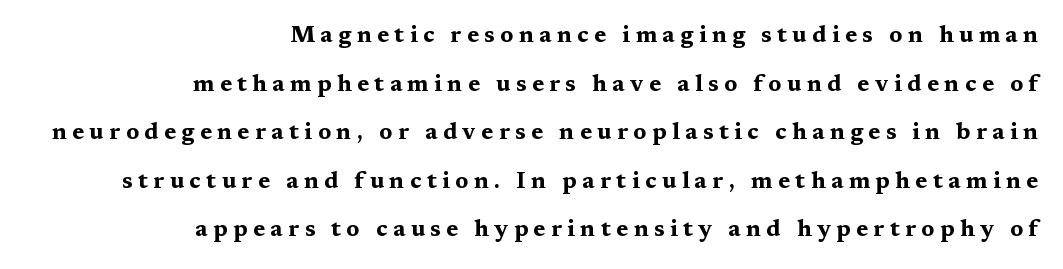
The image shows 23 px bold type, upright; set right-aligned, loose line spacing (2.11x), unusually wide letter spacing (+0.24 em), not underlined.
